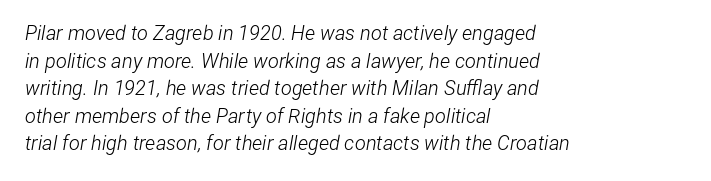
These lines are set flush left with a ragged right edge. The cut favours lightness, reaching ordinary text weight at its darkest. Glyph-to-glyph distance matches everyday printed text. The font's italic variant was chosen for this text.
